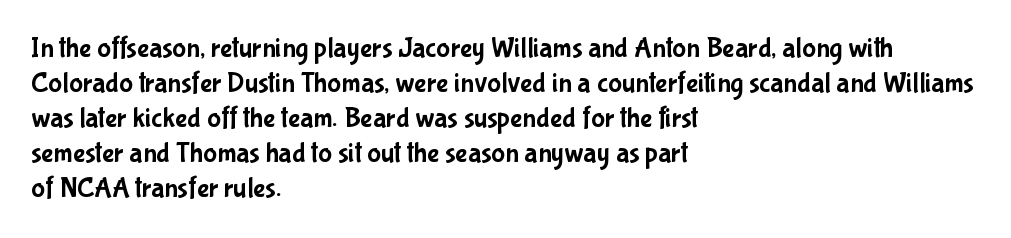
The image shows 29 px condensed sans-serif type, upright; set left-aligned, line spacing 1.21x, normal letter spacing, not underlined; low stroke contrast and a medium x-height.
